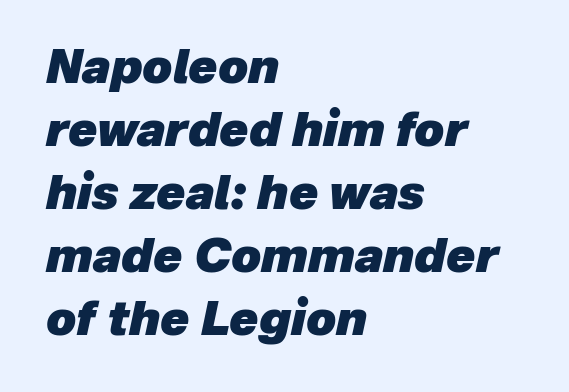
{"italic": "yes", "lean": "right", "slant_degrees": 12, "bold": "yes", "weight": "heavy", "width": "normal", "stroke_contrast": "low", "x_height": "medium", "monospaced": "no", "underline": "no", "align": "left", "line_spacing": "normal", "line_spacing_ratio": 1.34, "letter_spacing": "normal", "letter_spacing_em": 0.0, "glyph_px": 47}
